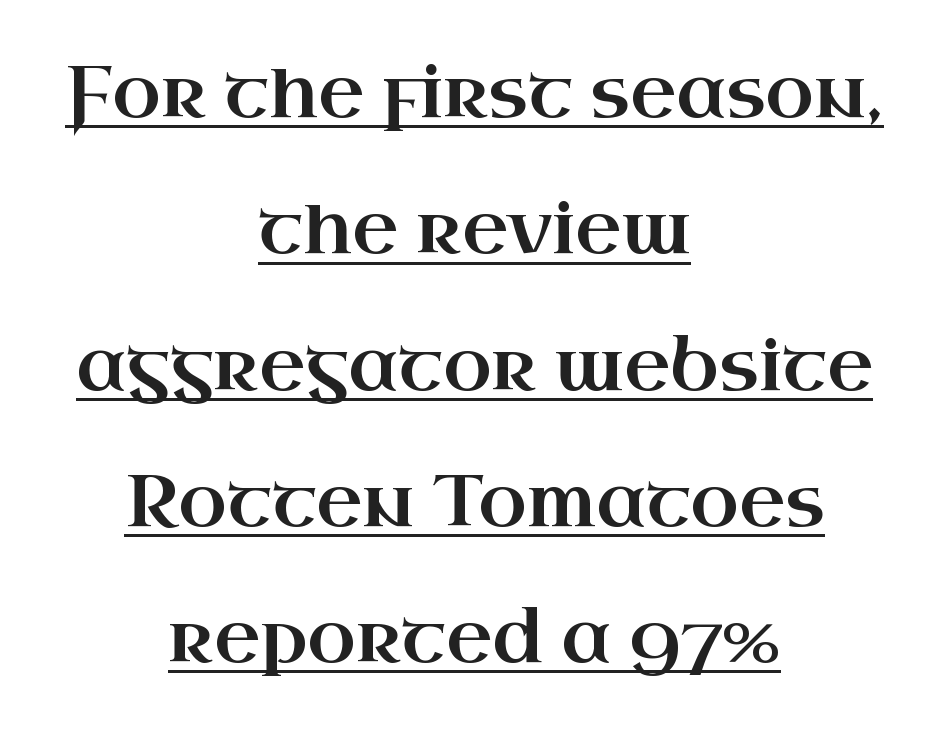
{"serif": "yes", "italic": "no", "width": "wide", "stroke_contrast": "high", "x_height": "small", "monospaced": "no", "underline": "yes", "align": "center", "line_spacing": "loose", "line_spacing_ratio": 1.92, "letter_spacing": "normal", "letter_spacing_em": 0.0, "glyph_px": 71}
